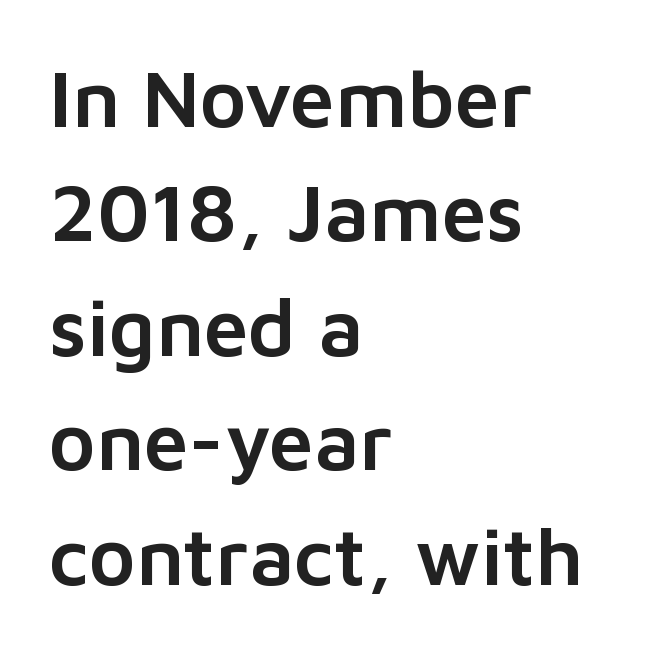
{"serif": "no", "italic": "no", "width": "normal", "stroke_contrast": "low", "x_height": "medium", "monospaced": "no", "underline": "no", "align": "left", "line_spacing": "normal", "line_spacing_ratio": 1.43, "letter_spacing": "normal", "letter_spacing_em": 0.0, "glyph_px": 80}
